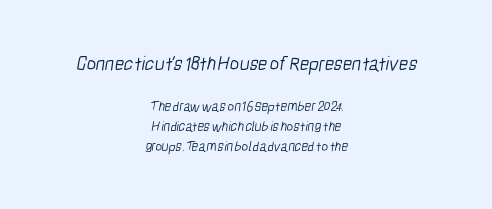
Q: Is the text bold? A: No.
Q: Is the text underlined? A: No.
Q: How is the paragraph aligned? A: Centered.
Q: Is the spacing between letters normal or unusually wide? A: Normal.
Q: Is the spacing between lines tight, normal or loose? A: Normal.
Q: Which block of text is set in a larger size, the first (top) or the second (bottom)? A: The first (top) one.
